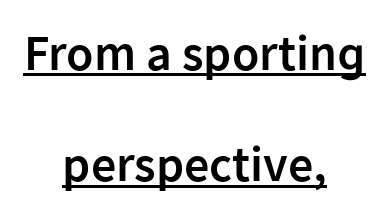
{"serif": "no", "italic": "no", "bold": "semi", "weight": "semibold", "width": "normal", "stroke_contrast": "low", "x_height": "medium", "monospaced": "no", "underline": "yes", "align": "center", "line_spacing": "loose", "line_spacing_ratio": 2.23, "letter_spacing": "normal", "letter_spacing_em": 0.0, "glyph_px": 50}
